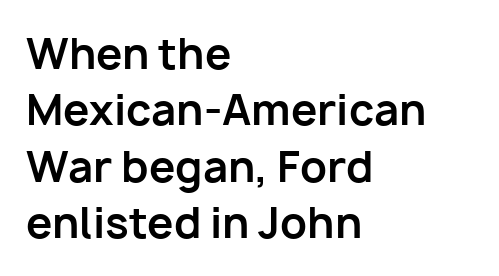
The designer left line spacing at the default. Emphasis by weight is at full strength: bold. The gap between lines stays unmarked. The characters display no serif detailing; their extremities are plain.
